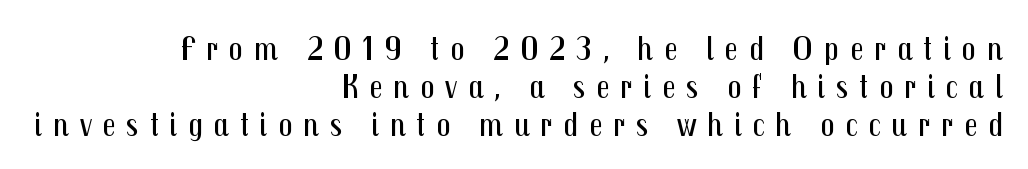
{"serif": "no", "italic": "no", "bold": "no", "weight": "regular", "width": "condensed", "stroke_contrast": "medium", "x_height": "medium", "monospaced": "no", "underline": "no", "align": "right", "line_spacing": "tight", "line_spacing_ratio": 1.05, "letter_spacing": "wide", "letter_spacing_em": 0.29, "glyph_px": 36}
